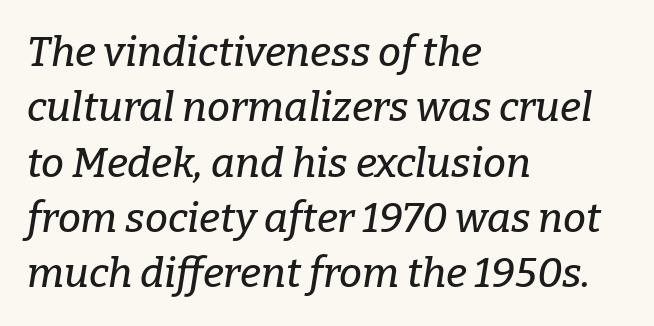
The image shows 41 px serif type, italic (leaning right); set left-aligned, normal line spacing (1.35x), normal letter spacing, not underlined; low stroke contrast and a medium x-height.
